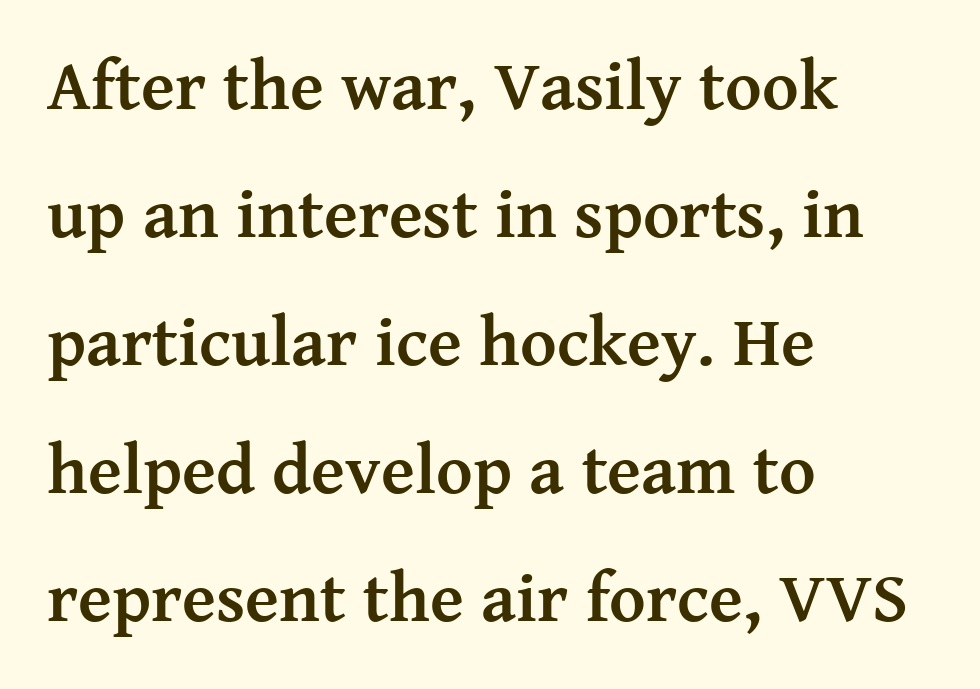
The image shows 70 px semibold serif type, upright; set left-aligned, line spacing 1.83x, normal letter spacing, not underlined; medium stroke contrast and a medium x-height.
